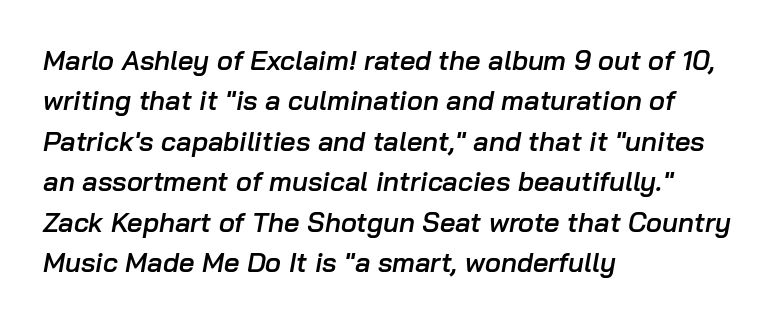
{"italic": "yes", "lean": "right", "slant_degrees": 10, "bold": "semi", "underline": "no", "align": "left", "line_spacing": "normal", "line_spacing_ratio": 1.5, "letter_spacing": "normal", "letter_spacing_em": 0.0, "glyph_px": 27}
